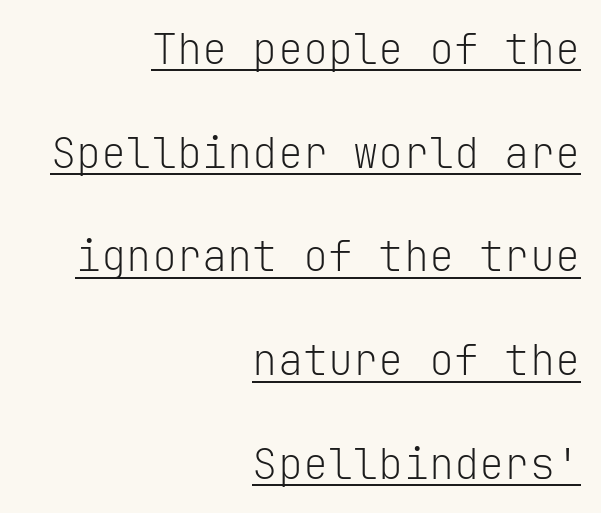
The image shows 42 px light sans-serif type, upright, monospaced; set right-aligned, loose line spacing (2.47x), normal letter spacing, underlined; low stroke contrast and a medium x-height.
